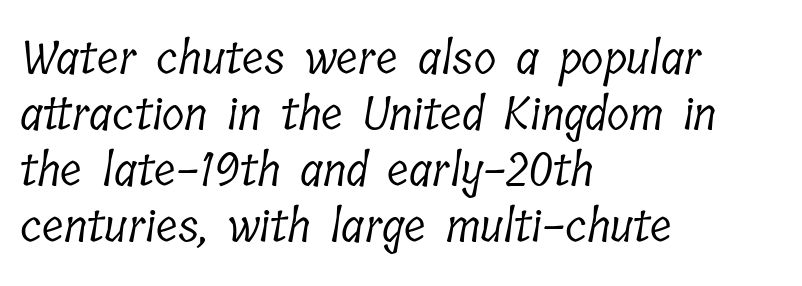
Q: Is the text bold? A: No.
Q: Is the typeface a serif or a sans-serif typeface? A: Serif.
Q: Is the text underlined? A: No.
Q: How is the paragraph aligned? A: Left-aligned.
Q: Is the spacing between letters normal or unusually wide? A: Normal.
Q: Width (condensed, normal, or wide)? A: Condensed.
Q: Stroke contrast? A: Low.
Q: x-height? A: Medium.
Q: Monospaced? A: No.
